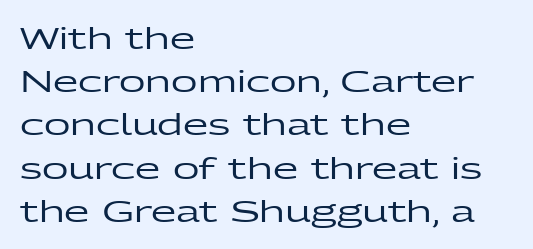
Q: Is the text italic (slanted)? A: No, it is upright.
Q: Is the typeface a serif or a sans-serif typeface? A: Sans-serif.
Q: Is the text underlined? A: No.
Q: How is the paragraph aligned? A: Left-aligned.
Q: Is the spacing between letters normal or unusually wide? A: Normal.
Q: Is the spacing between lines tight, normal or loose? A: Normal.
Q: Width (condensed, normal, or wide)? A: Wide.
Q: Stroke contrast? A: Low.
Q: x-height? A: Medium.
Q: Monospaced? A: No.
